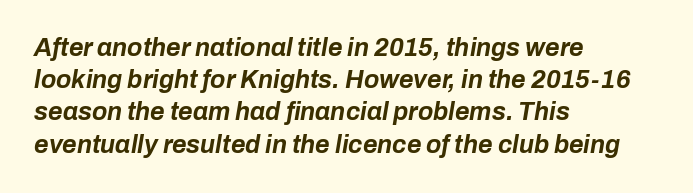
How heavy is the stroke? Heavy — this is a bold. The paragraph shown leans on its left margin. Horizontal bands of white between lines are of average thickness. The letterforms sit shoulder to shoulder at normal distance. The gap between lines stays unmarked.
